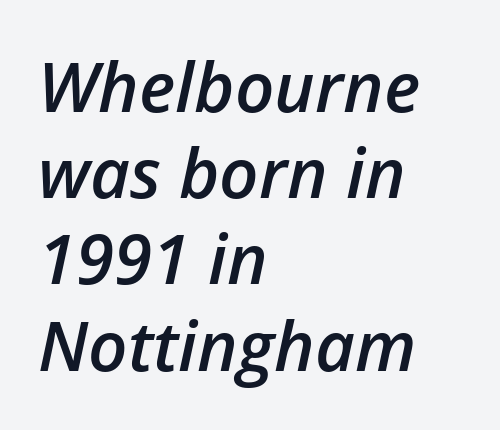
If you drew a line through each stem, it would be angled. Bare-footed words on every line. Evenly set lines give the paragraph a standard silhouette. Varying glyph widths throughout — classic text-font behaviour. Firm but not heavy-handed strokes: this text is semibold. The letters sit at their default tracking, neither squeezed nor spread.
